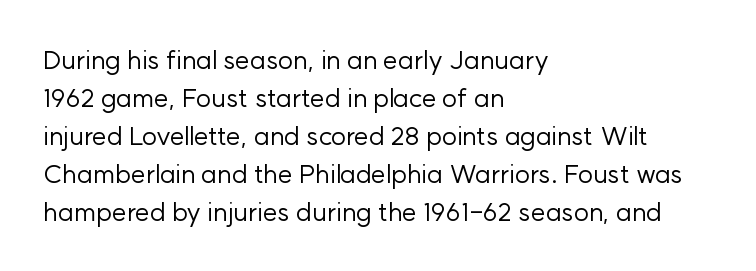
Visually the block forms a straight wall on the left and a jagged coastline on the right. Caption: standard tracking, unaltered. The type sits square on the baseline with zero lean. Weight: not bold — regular or lighter.
